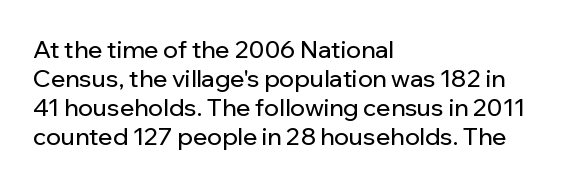
The image shows 24 px text type, upright; set left-aligned, line spacing 1.21x, normal letter spacing, not underlined.
